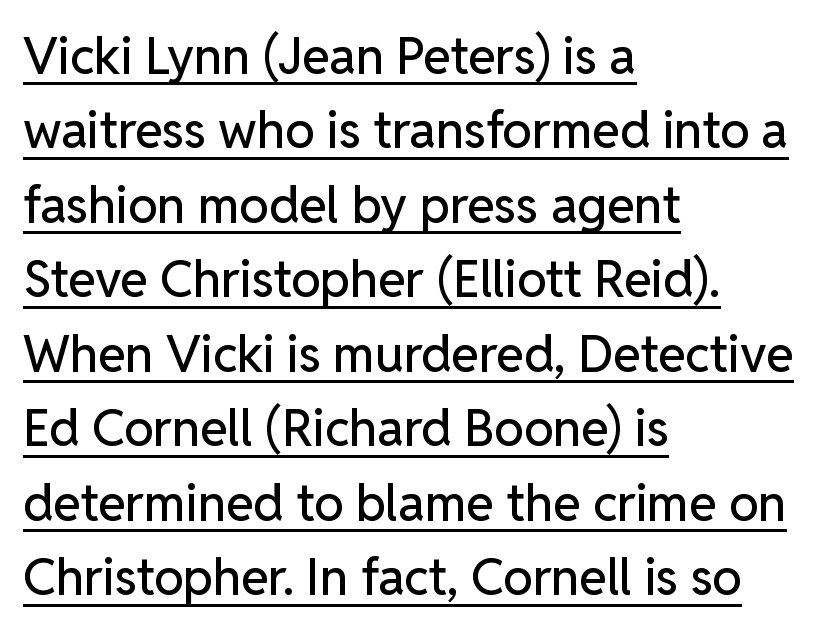
{"serif": "no", "italic": "no", "width": "normal", "stroke_contrast": "low", "x_height": "medium", "monospaced": "no", "underline": "yes", "align": "left", "line_spacing": "normal", "line_spacing_ratio": 1.49, "letter_spacing": "normal", "letter_spacing_em": 0.0, "glyph_px": 50}
